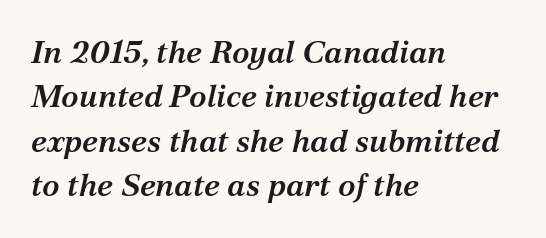
{"serif": "yes", "italic": "yes", "lean": "right", "slant_degrees": 12, "bold": "semi", "weight": "semibold", "width": "normal", "stroke_contrast": "medium", "x_height": "medium", "monospaced": "no", "underline": "no", "align": "left", "line_spacing": "normal", "line_spacing_ratio": 1.39, "letter_spacing": "normal", "letter_spacing_em": 0.0, "glyph_px": 32}
